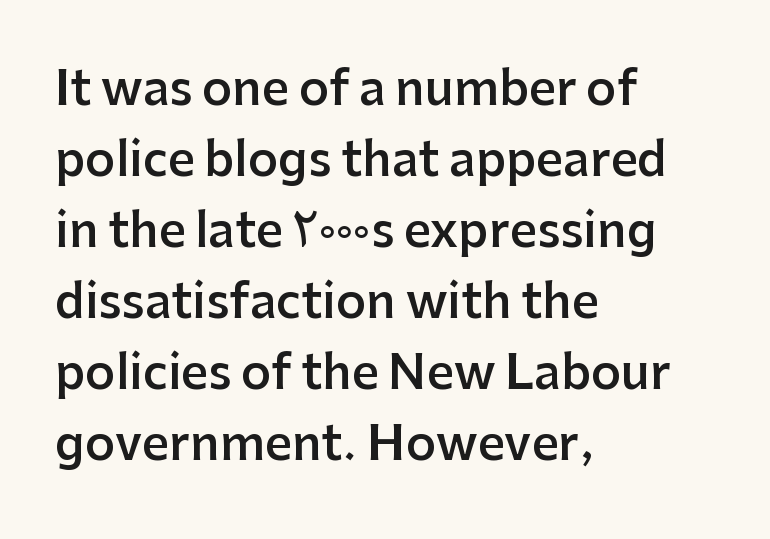
Bare-footed words on every line. The letters advance in unequal steps, a hallmark of proportional type. Do the letters lean? They stand straight. Notice the strokes are somewhat thickened but not fully heavy: this is a semibold. Notice how descenders clear the ascenders below comfortably — that's standard leading.
